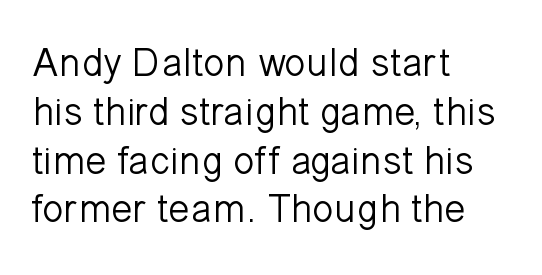
Q: Is the text bold? A: No.
Q: Is the text italic (slanted)? A: No, it is upright.
Q: Is the typeface a serif or a sans-serif typeface? A: Sans-serif.
Q: Is the text underlined? A: No.
Q: How is the paragraph aligned? A: Left-aligned.
Q: Is the spacing between letters normal or unusually wide? A: Normal.
Q: Width (condensed, normal, or wide)? A: Normal.
Q: Stroke contrast? A: Low.
Q: x-height? A: Medium.
Q: Monospaced? A: No.
